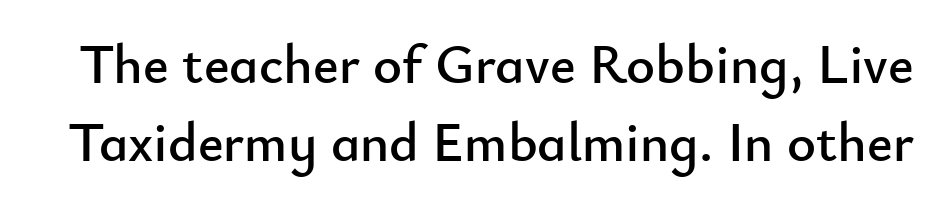
Observe the absence of serifs on each vertical stroke in this sample. Here the designer chose a conventional face with non-uniform glyph widths. Here the glyphs are tracked normally, forming tight word shapes. One glance says typical: line gaps are just what's usual. A typesetter would mark this as roman, not italic. The space directly below the letters is spotless.
